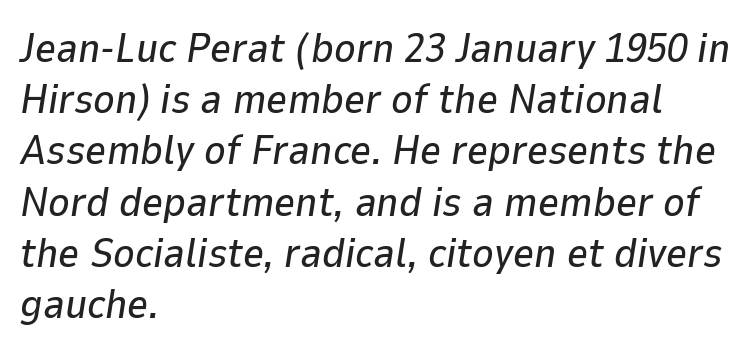
The image shows 41 px text type, italic (leaning right); set left-aligned, normal line spacing (1.25x), normal letter spacing, not underlined; low stroke contrast and a medium x-height.
